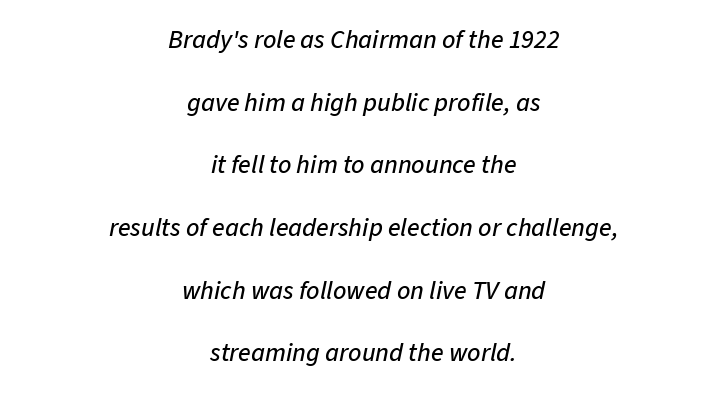
{"italic": "yes", "lean": "right", "slant_degrees": 11, "underline": "no", "align": "center", "line_spacing": "loose", "line_spacing_ratio": 2.41, "letter_spacing": "normal", "letter_spacing_em": 0.0, "glyph_px": 26}
